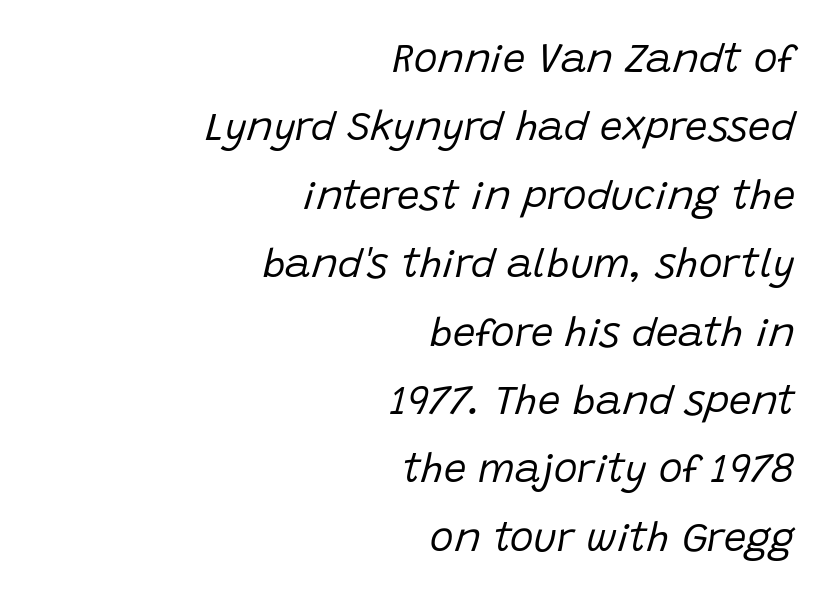
Italic? Definitely — the glyphs are oblique. Layout note: lines flush right. Nothing unusual about the tracking: characters are spaced as the font intends. Quick note: underline off. Is the type heavy? It reads as light-to-regular instead.
